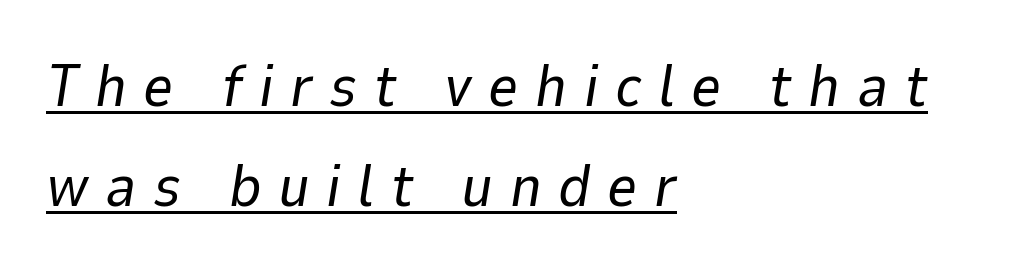
{"italic": "yes", "lean": "right", "slant_degrees": 9, "bold": "no", "weight": "regular", "width": "normal", "stroke_contrast": "low", "x_height": "medium", "monospaced": "no", "underline": "yes", "align": "left", "line_spacing": "normal", "line_spacing_ratio": 1.69, "letter_spacing": "wide", "letter_spacing_em": 0.28, "glyph_px": 59}
